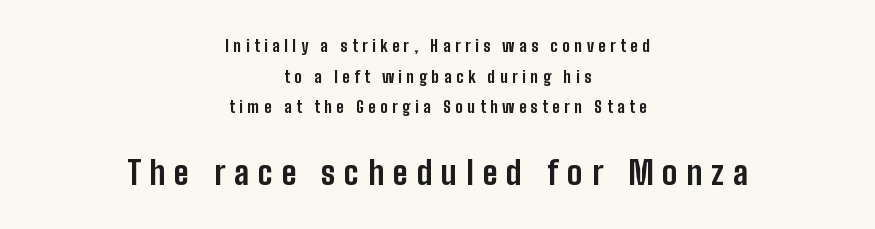
Q: Is the text bold? A: Yes.
Q: Is the text italic (slanted)? A: No, it is upright.
Q: Is the typeface a serif or a sans-serif typeface? A: Sans-serif.
Q: Is the text underlined? A: No.
Q: How is the paragraph aligned? A: Centered.
Q: Is the spacing between letters normal or unusually wide? A: Unusually wide.
Q: Is the spacing between lines tight, normal or loose? A: Loose.
Q: Which block of text is set in a larger size, the first (top) or the second (bottom)? A: The second (bottom) one.
Q: Width (condensed, normal, or wide)? A: Condensed.
Q: Stroke contrast? A: Low.
Q: x-height? A: Medium.
Q: Monospaced? A: No.
